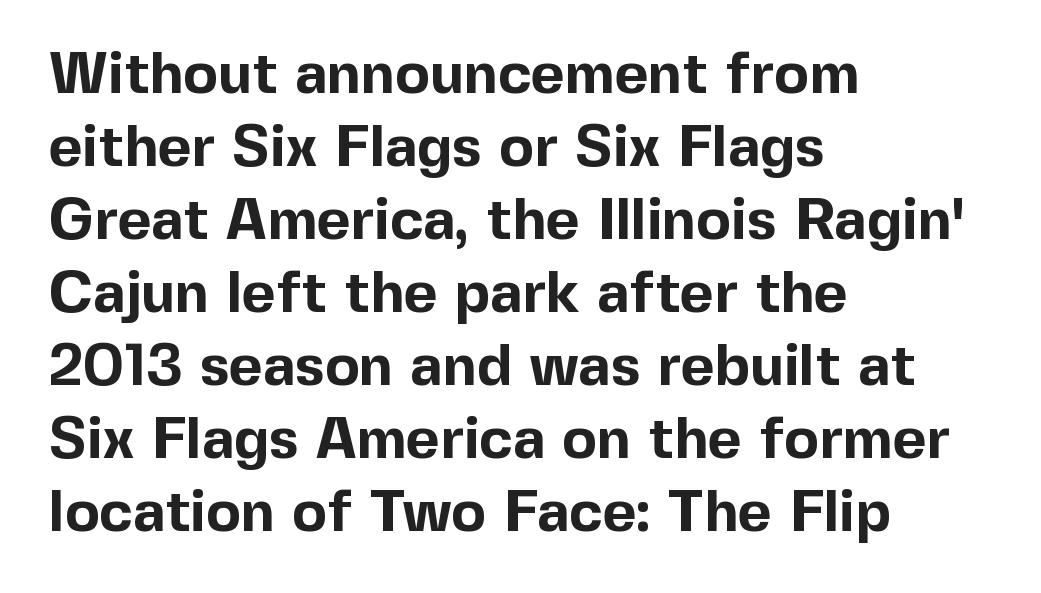
{"serif": "no", "italic": "no", "bold": "yes", "weight": "bold", "width": "normal", "x_height": "medium", "monospaced": "no", "underline": "no", "align": "left", "line_spacing": "normal", "line_spacing_ratio": 1.26, "letter_spacing": "normal", "letter_spacing_em": 0.0, "glyph_px": 58}
